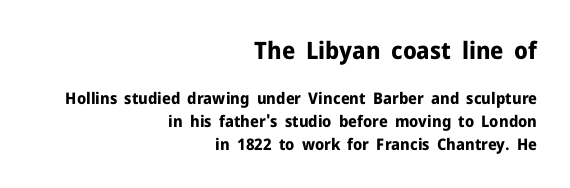
Compared with typical paragraphs, the rows here are spaced about the same. The axis of the letterforms is exactly vertical. A clean baseline with only descenders dipping below it. These lines carry a lot of weight — the face is fully bold. Reading top to bottom, the characters get smaller at the block break.
